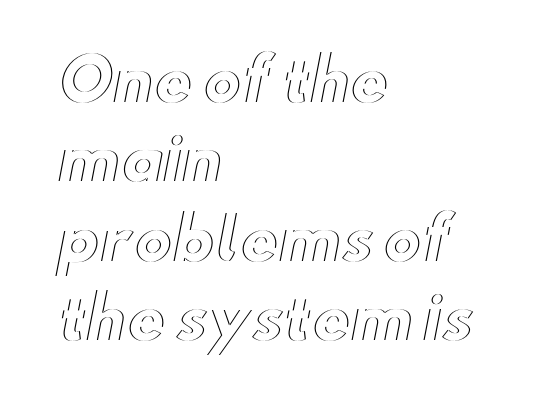
The image shows 58 px wide type; set left-aligned, normal line spacing (1.37x), normal letter spacing, not underlined; a small x-height.
